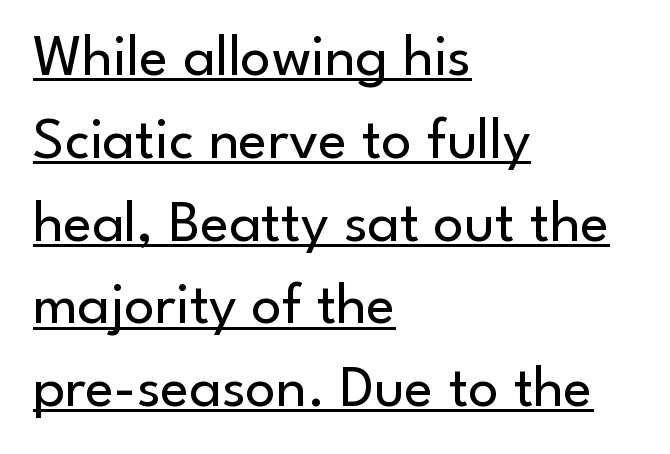
Q: Is the text bold? A: No.
Q: Is the text italic (slanted)? A: No, it is upright.
Q: Is the typeface a serif or a sans-serif typeface? A: Sans-serif.
Q: Is the text underlined? A: Yes.
Q: How is the paragraph aligned? A: Left-aligned.
Q: Is the spacing between letters normal or unusually wide? A: Normal.
Q: Is the spacing between lines tight, normal or loose? A: Normal.
Q: Width (condensed, normal, or wide)? A: Normal.
Q: Stroke contrast? A: Low.
Q: x-height? A: Small.
Q: Monospaced? A: No.
